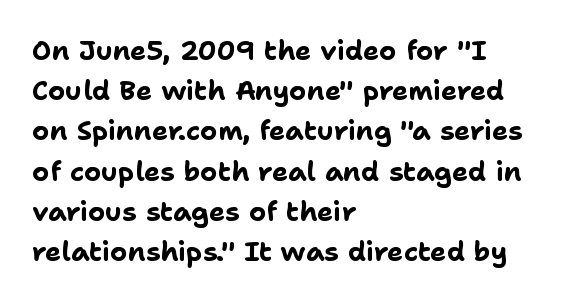
The rag falls on the right side of this text block. The axis of the letterforms is exactly vertical. Descender tails drop into unmarked territory. Inter-character spacing is left at the font's built-in metrics. Heavy, bold letterforms.
